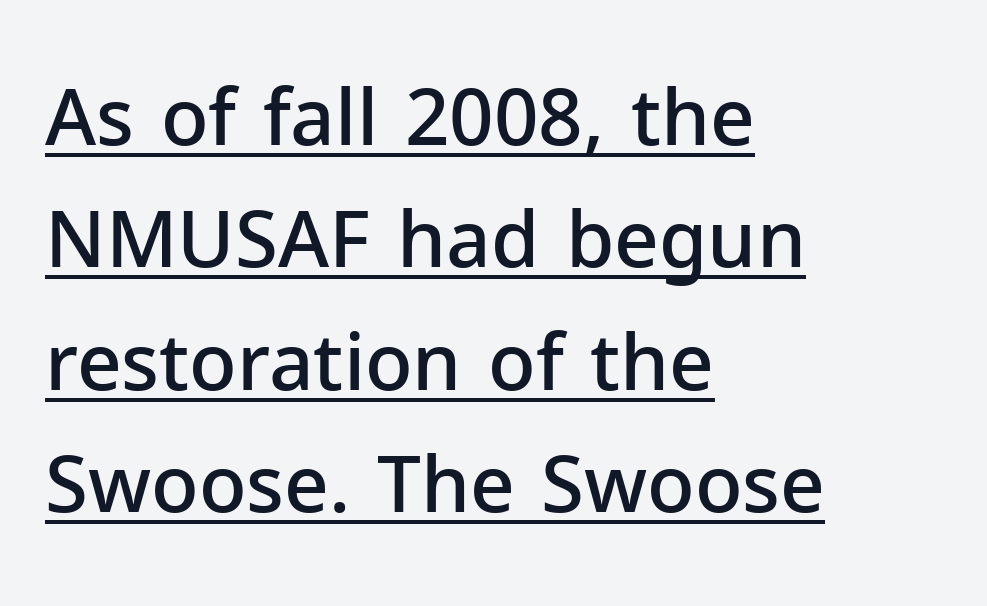
{"serif": "no", "italic": "no", "bold": "semi", "weight": "semibold", "width": "normal", "stroke_contrast": "low", "x_height": "medium", "monospaced": "no", "underline": "yes", "align": "left", "line_spacing": "normal", "line_spacing_ratio": 1.57, "letter_spacing": "normal", "letter_spacing_em": 0.0, "glyph_px": 78}
